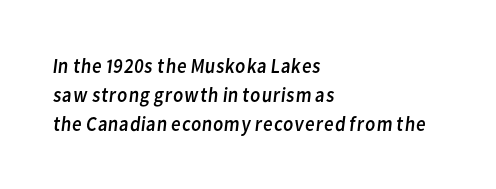
Q: Is the text bold? A: No.
Q: Is the text underlined? A: No.
Q: How is the paragraph aligned? A: Left-aligned.
Q: Is the spacing between letters normal or unusually wide? A: Normal.
Q: Is the spacing between lines tight, normal or loose? A: Normal.
